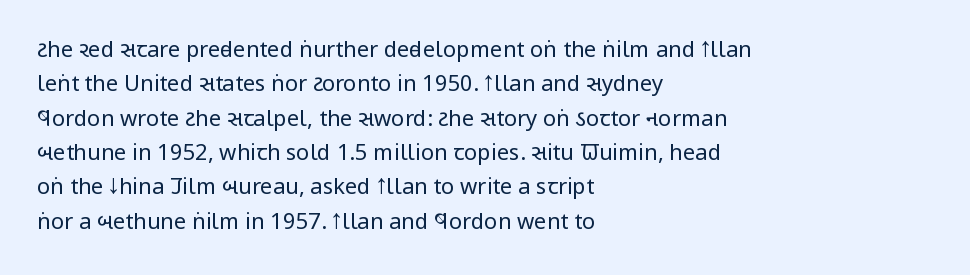
The specimen reads as upright at a glance. Is the stroke heavy? The answer is a plain regular-or-lighter. Clear beneath every line of the passage. Notice how descenders clear the ascenders below comfortably — that's standard leading.
